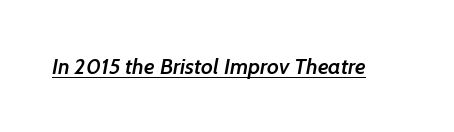
The image shows 22 px text type; set normal letter spacing, underlined.
